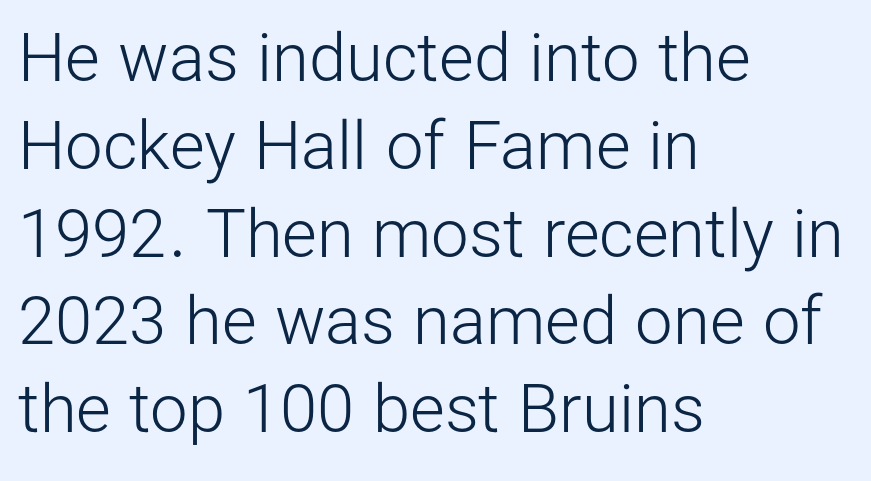
The image shows 67 px light sans-serif type, upright; set left-aligned, normal line spacing (1.31x), normal letter spacing, not underlined; low stroke contrast and a medium x-height.
